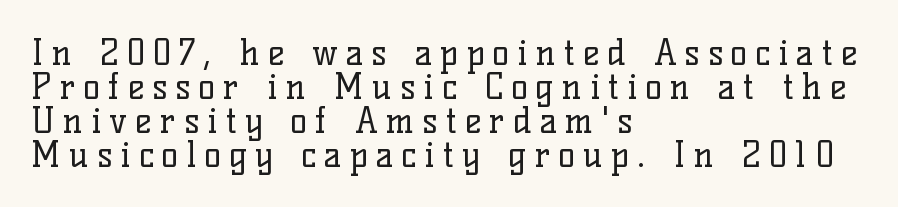
{"serif": "yes", "italic": "no", "bold": "no", "weight": "regular", "width": "normal", "stroke_contrast": "low", "x_height": "medium", "monospaced": "no", "underline": "no", "align": "left", "line_spacing": "tight", "line_spacing_ratio": 0.97, "letter_spacing": "wide", "letter_spacing_em": 0.23, "glyph_px": 35}
